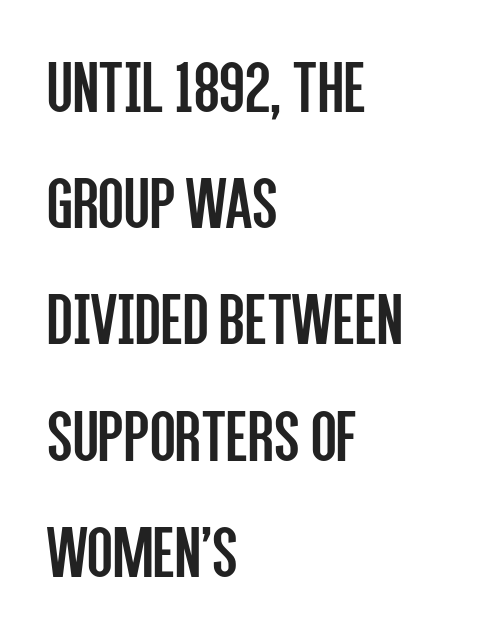
{"serif": "no", "italic": "no", "bold": "no", "weight": "regular", "width": "condensed", "stroke_contrast": "low", "x_height": "large", "monospaced": "no", "underline": "no", "align": "left", "line_spacing": "normal", "line_spacing_ratio": 1.55, "letter_spacing": "normal", "letter_spacing_em": 0.0, "glyph_px": 75}
